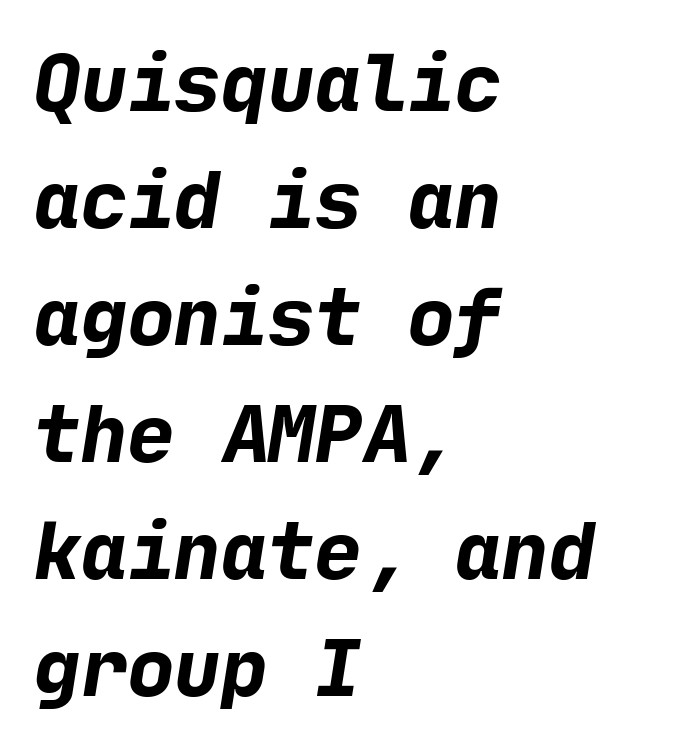
{"serif": "no", "bold": "yes", "weight": "bold", "width": "normal", "stroke_contrast": "low", "x_height": "medium", "underline": "no", "align": "left", "line_spacing": "normal", "line_spacing_ratio": 1.5, "letter_spacing": "normal", "letter_spacing_em": 0.0, "glyph_px": 78}
